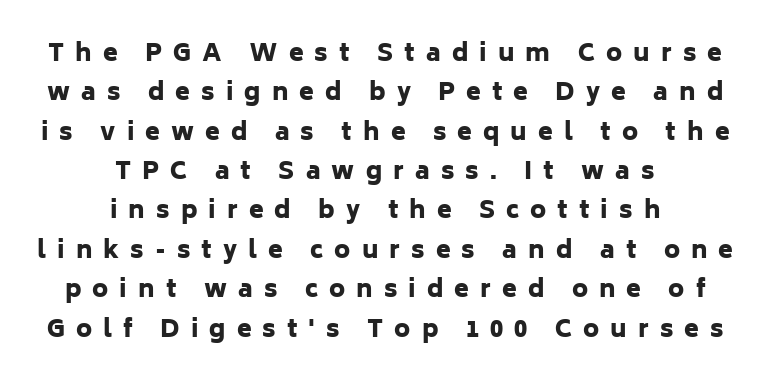
The image shows 24 px bold type, upright; set centered, normal line spacing (1.64x), unusually wide letter spacing (+0.46 em), not underlined.
